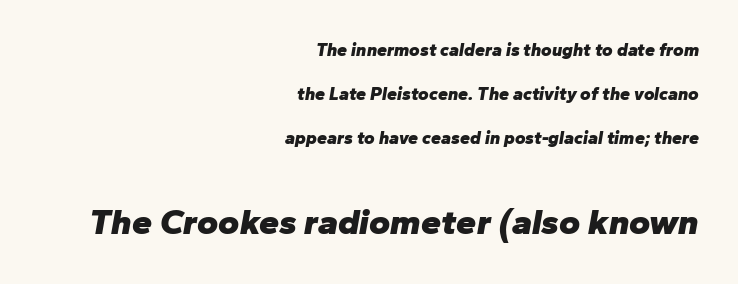
Two sizes are in play, and the larger belongs to the second block. Unmarked baselines from the first word to the last. Think of a printed novel: that variable character pitch is what you see here. Horizontal alignment here is rightward, an uncommon choice for prose. Posture: slanted. This is heavy type, rendered in bold.
